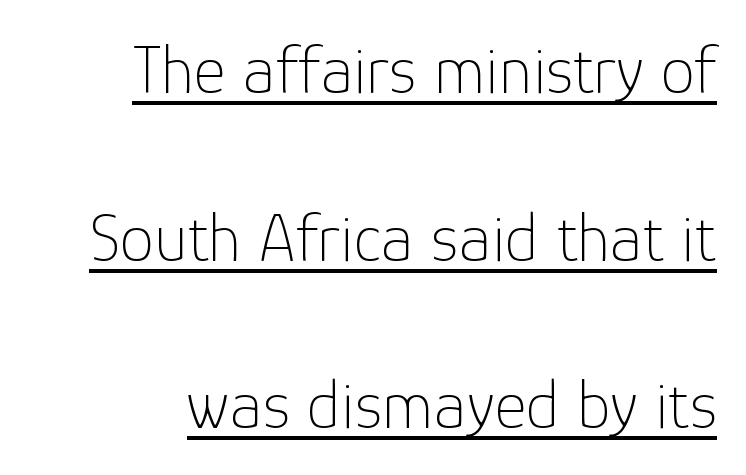
A baseline rule has been typeset under these characters. Is this a sans? Yes — the strokes have no serifs. A roman cut, with each character standing at attention. Compared with a typical body face, this is equally light or lighter still. The passage shown has conventional tracking throughout. Think of a printed novel: that variable character pitch is what you see here.
